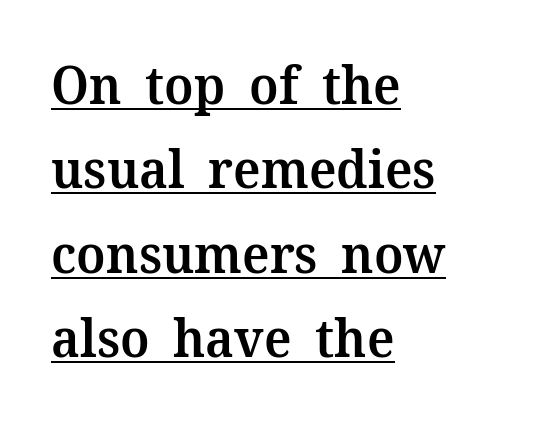
Q: Is the text bold? A: Semi-bold.
Q: Is the text italic (slanted)? A: No, it is upright.
Q: Is the typeface a serif or a sans-serif typeface? A: Serif.
Q: Is the text underlined? A: Yes.
Q: How is the paragraph aligned? A: Left-aligned.
Q: Is the spacing between letters normal or unusually wide? A: Normal.
Q: Is the spacing between lines tight, normal or loose? A: Normal.
Q: Width (condensed, normal, or wide)? A: Normal.
Q: Stroke contrast? A: Medium.
Q: x-height? A: Medium.
Q: Monospaced? A: No.
